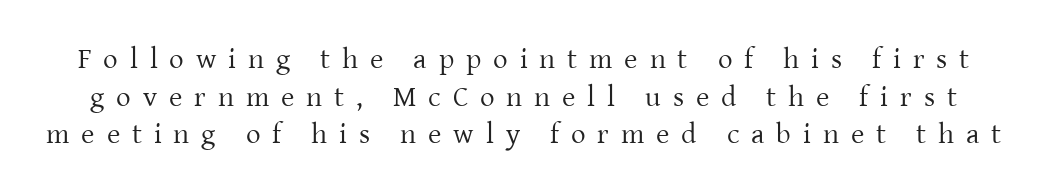
{"serif": "yes", "italic": "no", "bold": "no", "weight": "regular", "width": "normal", "stroke_contrast": "low", "x_height": "medium", "monospaced": "no", "underline": "no", "line_spacing": "normal", "line_spacing_ratio": 1.3, "letter_spacing": "wide", "letter_spacing_em": 0.41, "glyph_px": 29}
